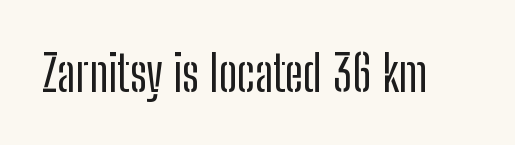
{"serif": "no", "italic": "no", "width": "condensed", "stroke_contrast": "low", "x_height": "medium", "monospaced": "no", "underline": "no", "letter_spacing": "normal", "letter_spacing_em": 0.0, "glyph_px": 50}
